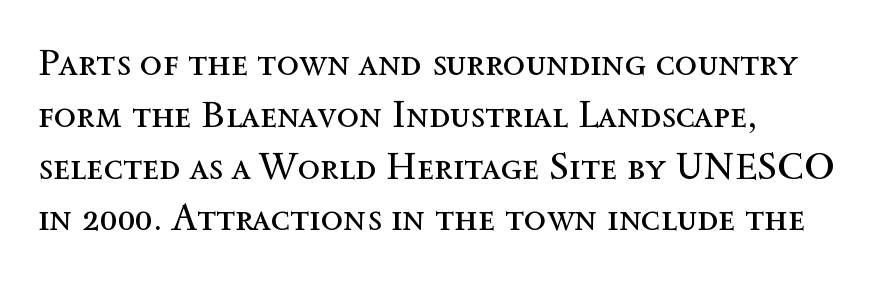
The font is comparable to plain body text, perhaps lighter. This sample uses an upright cut, with every glyph sitting square on the baseline. Summary of vertical rhythm: regular, with standard interline spacing. Each row of text sits above clean, open space.
